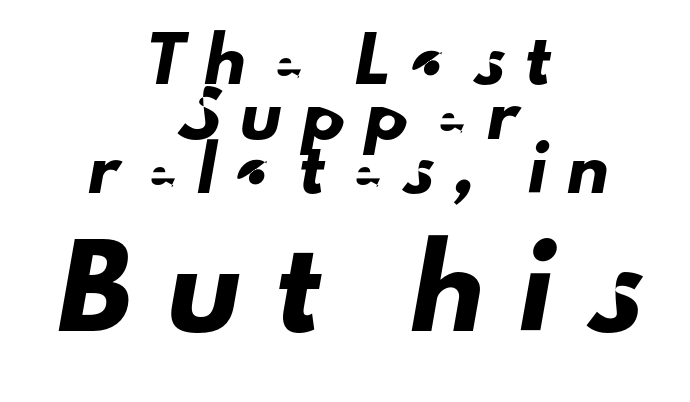
A bare baseline throughout the passage. Which chunk is bigger? The second one — the bottom block dwarfs the top. Evenly set lines give the paragraph a standard silhouette. A student would call this center alignment; a typographer would say set centered. The text was rendered using a sans face with plain stroke endings.
